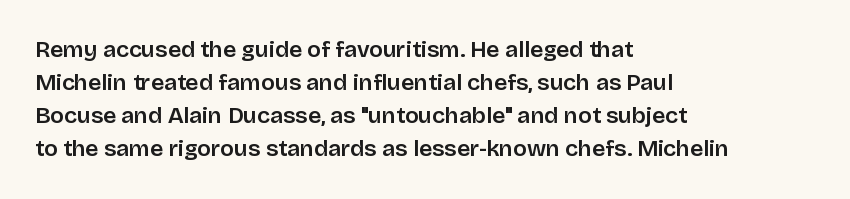
Q: Is the text bold? A: Semi-bold.
Q: Is the text italic (slanted)? A: No, it is upright.
Q: Is the text underlined? A: No.
Q: How is the paragraph aligned? A: Left-aligned.
Q: Is the spacing between letters normal or unusually wide? A: Normal.
Q: Is the spacing between lines tight, normal or loose? A: Normal.
